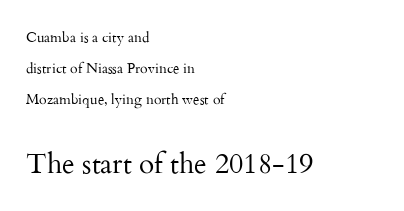
The image shows 28 px regular-weight serif type, upright; set left-aligned, loose line spacing (2.21x), normal letter spacing, not underlined; the second (bottom) block is 2.0x larger; medium stroke contrast and a small x-height.
